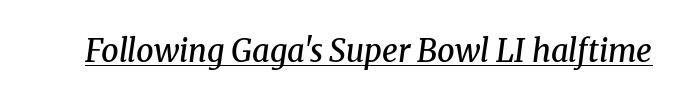
{"serif": "yes", "italic": "yes", "lean": "right", "slant_degrees": 8, "bold": "semi", "weight": "semibold", "width": "normal", "stroke_contrast": "medium", "x_height": "medium", "monospaced": "no", "underline": "yes", "letter_spacing": "normal", "letter_spacing_em": 0.0, "glyph_px": 31}
